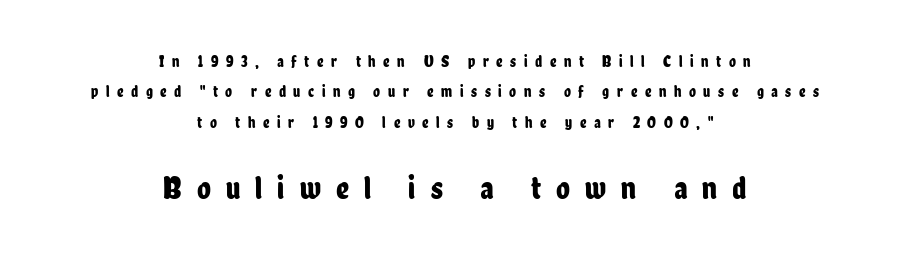
{"serif": "no", "italic": "no", "width": "condensed", "stroke_contrast": "low", "x_height": "medium", "monospaced": "no", "underline": "no", "align": "center", "line_spacing": "loose", "line_spacing_ratio": 1.9, "letter_spacing": "wide", "letter_spacing_em": 0.47, "larger_block": "second", "size_ratio": 2.0, "glyph_px": 32}
